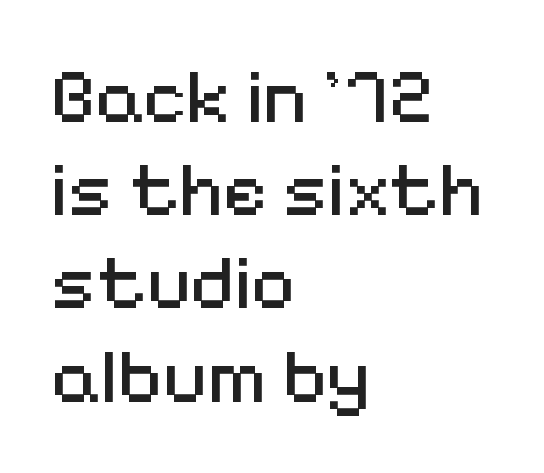
The image shows 77 px regular-weight sans-serif type, upright; set left-aligned, line spacing 1.21x, normal letter spacing, not underlined; medium stroke contrast and a medium x-height.
